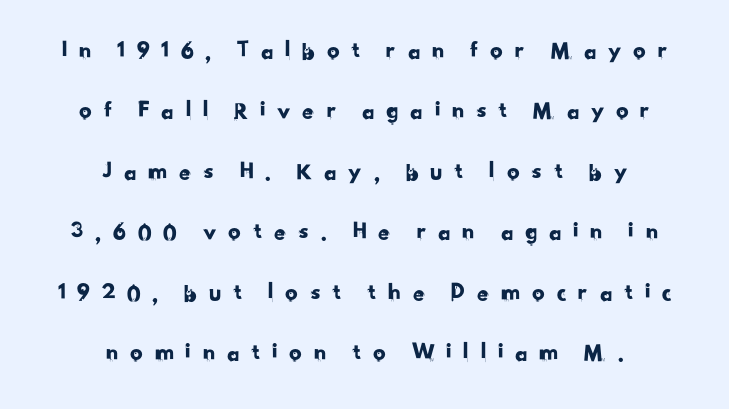
The image shows 25 px text type; set centered, loose line spacing (2.42x), unusually wide letter spacing (+0.4 em), not underlined.
